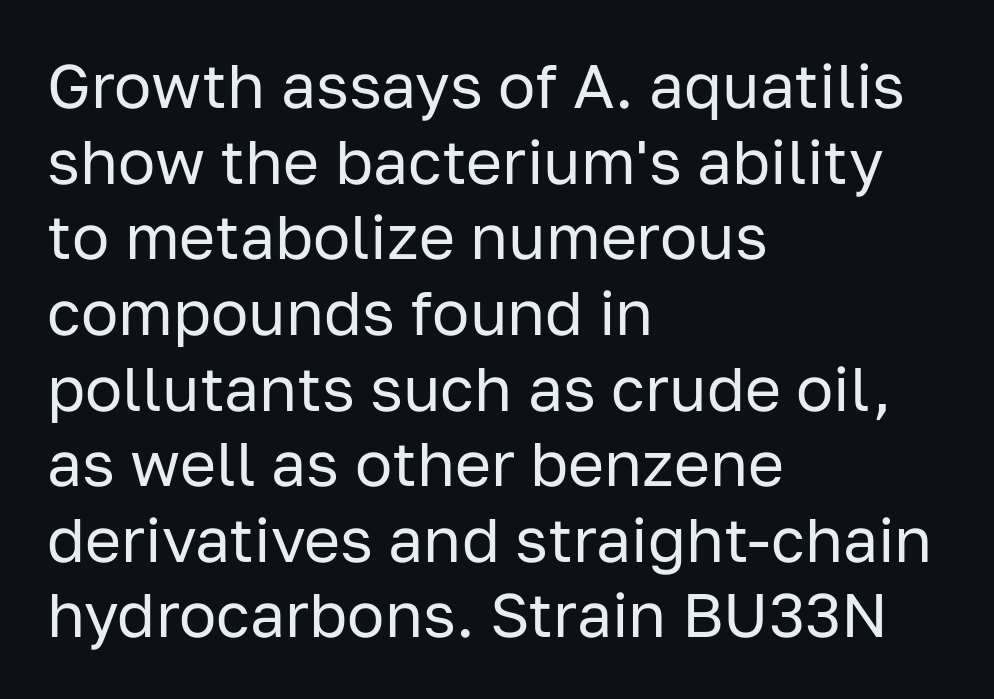
Q: Is the text bold? A: No.
Q: Is the text italic (slanted)? A: No, it is upright.
Q: Is the typeface a serif or a sans-serif typeface? A: Sans-serif.
Q: Is the text underlined? A: No.
Q: How is the paragraph aligned? A: Left-aligned.
Q: Is the spacing between letters normal or unusually wide? A: Normal.
Q: Width (condensed, normal, or wide)? A: Normal.
Q: Stroke contrast? A: Low.
Q: x-height? A: Medium.
Q: Monospaced? A: No.
